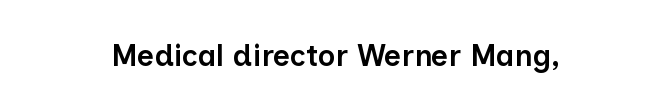
{"serif": "no", "italic": "no", "bold": "semi", "weight": "semibold", "width": "normal", "stroke_contrast": "low", "x_height": "medium", "monospaced": "no", "underline": "no", "letter_spacing": "normal", "letter_spacing_em": 0.0, "glyph_px": 30}
